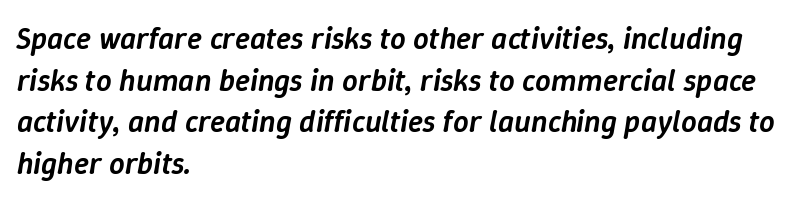
{"italic": "yes", "lean": "right", "slant_degrees": 9, "bold": "semi", "weight": "semibold", "width": "normal", "stroke_contrast": "low", "x_height": "medium", "monospaced": "no", "underline": "no", "align": "left", "line_spacing": "normal", "line_spacing_ratio": 1.34, "letter_spacing": "normal", "letter_spacing_em": 0.0, "glyph_px": 31}
